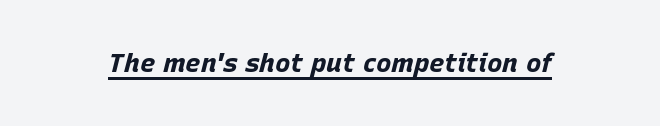
Q: Is the text bold? A: Yes.
Q: Is the text italic (slanted)? A: Yes, it leans right by about 15 degrees.
Q: Is the text underlined? A: Yes.
Q: Is the spacing between letters normal or unusually wide? A: Normal.
